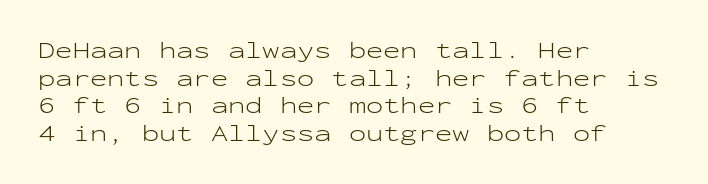
Q: Is the text bold? A: No.
Q: Is the text italic (slanted)? A: No, it is upright.
Q: Is the text underlined? A: No.
Q: How is the paragraph aligned? A: Left-aligned.
Q: Is the spacing between letters normal or unusually wide? A: Normal.
